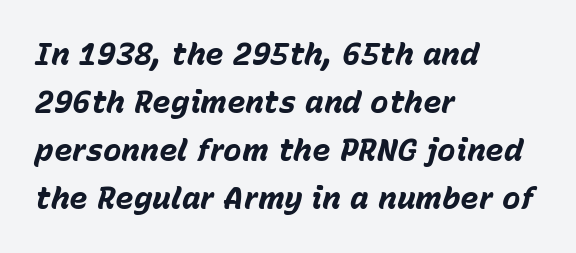
Successive baselines arrive at the customary interval. This rendering leaves character spacing at its baseline value. Yep, that's italic — everything's leaning. Compared with an ordinary text face, these strokes are far heavier — a full bold. These lines stack with their left ends in a neat column. Letters rest on an invisible, unmarked baseline.
